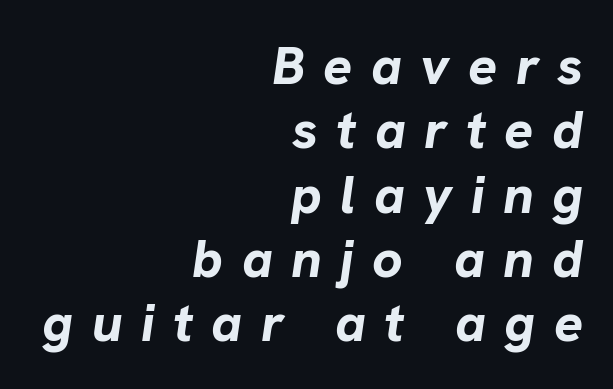
{"italic": "yes", "lean": "right", "slant_degrees": 8, "bold": "yes", "weight": "bold", "width": "normal", "stroke_contrast": "low", "x_height": "medium", "monospaced": "no", "underline": "no", "align": "right", "line_spacing_ratio": 1.19, "letter_spacing": "wide", "letter_spacing_em": 0.34, "glyph_px": 54}
